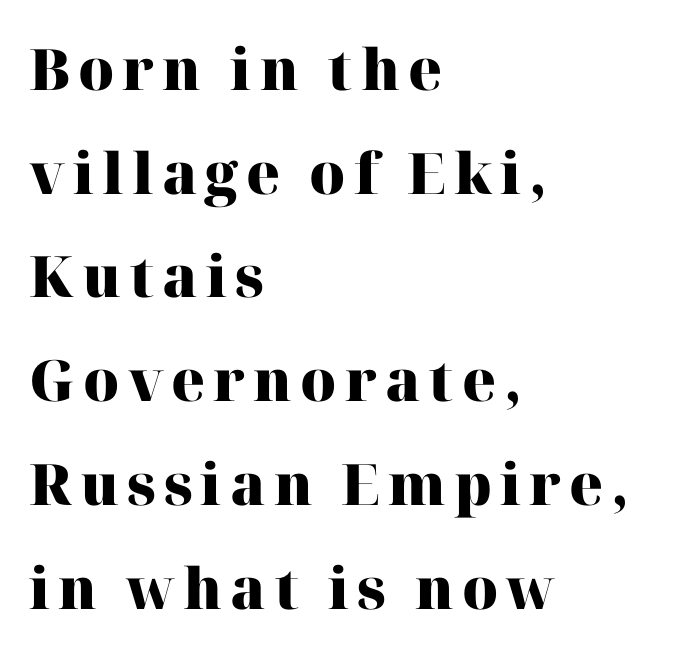
Q: Is the text bold? A: Yes.
Q: Is the text italic (slanted)? A: No, it is upright.
Q: Is the typeface a serif or a sans-serif typeface? A: Serif.
Q: Is the text underlined? A: No.
Q: How is the paragraph aligned? A: Left-aligned.
Q: Width (condensed, normal, or wide)? A: Normal.
Q: Stroke contrast? A: High.
Q: x-height? A: Medium.
Q: Monospaced? A: No.
